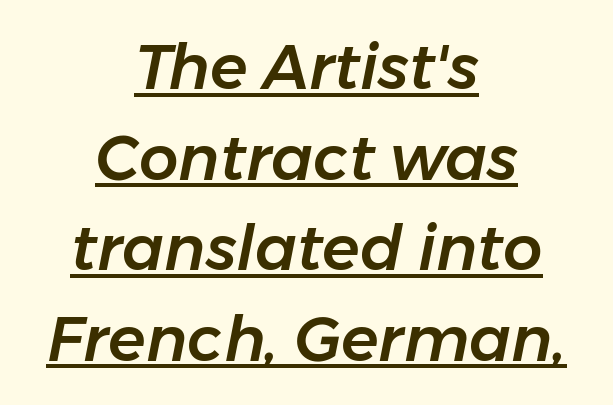
Q: Is the text italic (slanted)? A: Yes, it leans right by about 11 degrees.
Q: Is the text underlined? A: Yes.
Q: How is the paragraph aligned? A: Centered.
Q: Is the spacing between letters normal or unusually wide? A: Normal.
Q: Is the spacing between lines tight, normal or loose? A: Normal.
Q: Width (condensed, normal, or wide)? A: Normal.
Q: Stroke contrast? A: Low.
Q: x-height? A: Medium.
Q: Monospaced? A: No.
